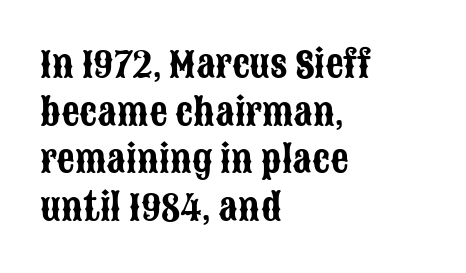
Q: Is the text italic (slanted)? A: No, it is upright.
Q: Is the typeface a serif or a sans-serif typeface? A: Sans-serif.
Q: Is the text underlined? A: No.
Q: How is the paragraph aligned? A: Left-aligned.
Q: Is the spacing between letters normal or unusually wide? A: Normal.
Q: Is the spacing between lines tight, normal or loose? A: Normal.
Q: Width (condensed, normal, or wide)? A: Condensed.
Q: Stroke contrast? A: Low.
Q: x-height? A: Large.
Q: Monospaced? A: No.
